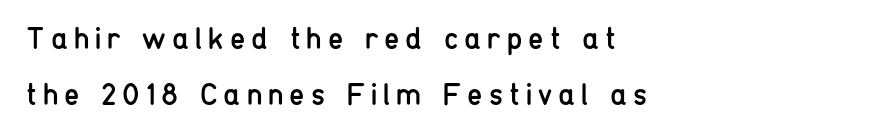
Q: Is the text bold? A: No.
Q: Is the text italic (slanted)? A: No, it is upright.
Q: Is the typeface a serif or a sans-serif typeface? A: Sans-serif.
Q: Is the text underlined? A: No.
Q: How is the paragraph aligned? A: Left-aligned.
Q: Width (condensed, normal, or wide)? A: Condensed.
Q: Stroke contrast? A: Low.
Q: x-height? A: Medium.
Q: Monospaced? A: No.
